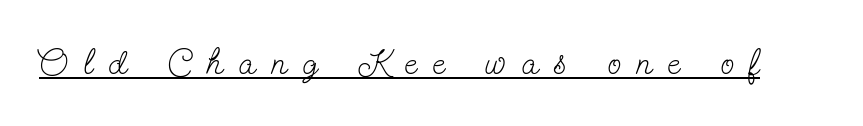
Q: Is the text bold? A: No.
Q: Is the text italic (slanted)? A: Yes.
Q: Is the typeface a serif or a sans-serif typeface? A: Serif.
Q: Is the text underlined? A: Yes.
Q: Is the spacing between letters normal or unusually wide? A: Unusually wide.
Q: Width (condensed, normal, or wide)? A: Condensed.
Q: Stroke contrast? A: Low.
Q: x-height? A: Small.
Q: Monospaced? A: No.
